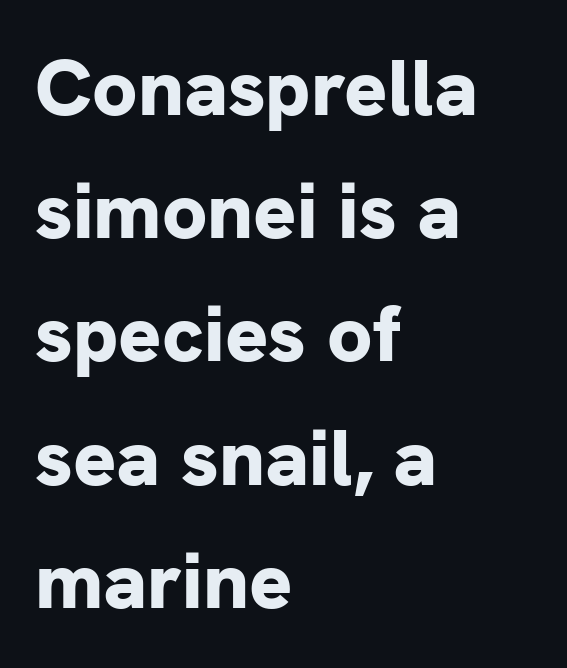
{"serif": "no", "italic": "no", "bold": "yes", "weight": "bold", "width": "normal", "stroke_contrast": "low", "x_height": "medium", "monospaced": "no", "underline": "no", "align": "left", "line_spacing": "normal", "line_spacing_ratio": 1.54, "letter_spacing": "normal", "letter_spacing_em": 0.0, "glyph_px": 80}
